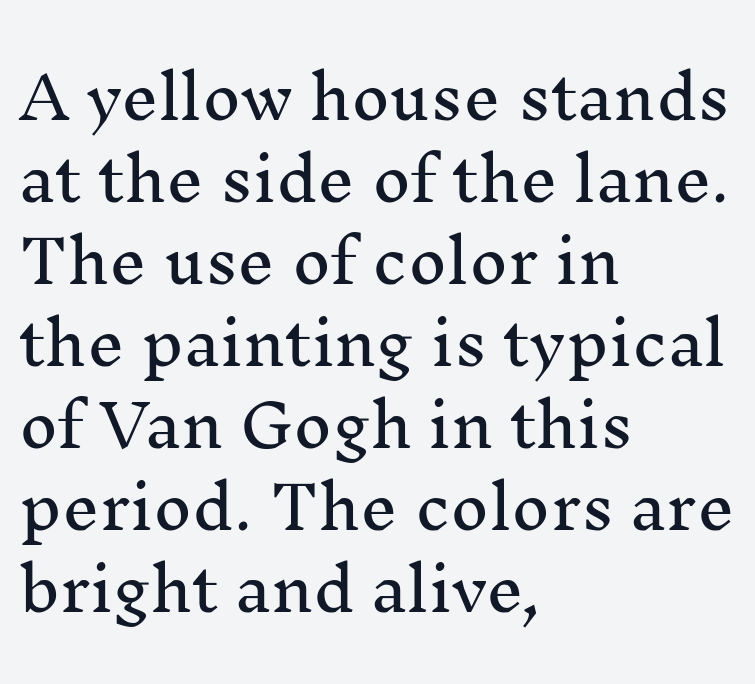
The image shows 59 px serif type, upright; set left-aligned, normal line spacing (1.39x), normal letter spacing, not underlined; medium stroke contrast and a medium x-height.
